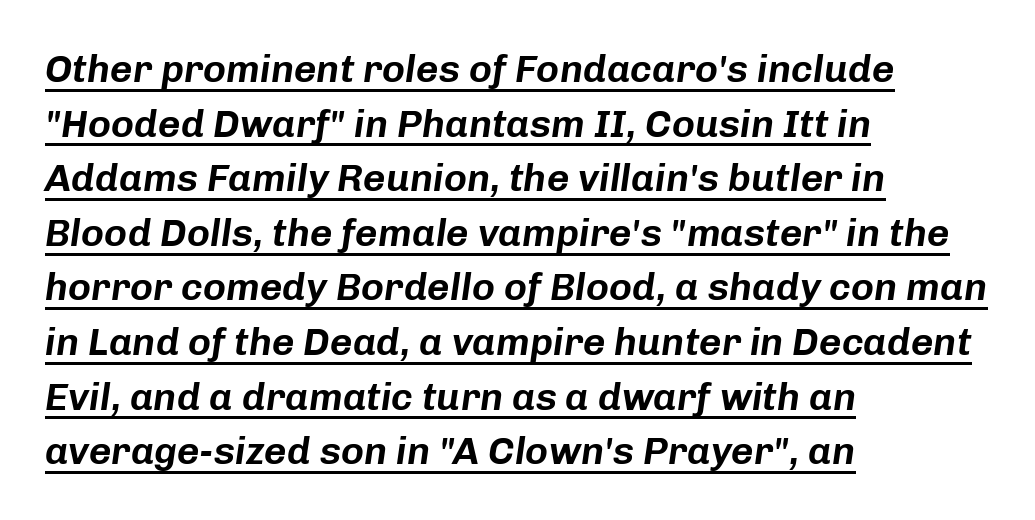
Character widths vary here, with narrow letters taking less room than wide ones. Whoever set this chose a conventional vertical rhythm. Every row of glyphs begins at an identical x-position on the left. Decoration check: the copy is underlined. The line texture is even and compact thanks to regular tracking.
